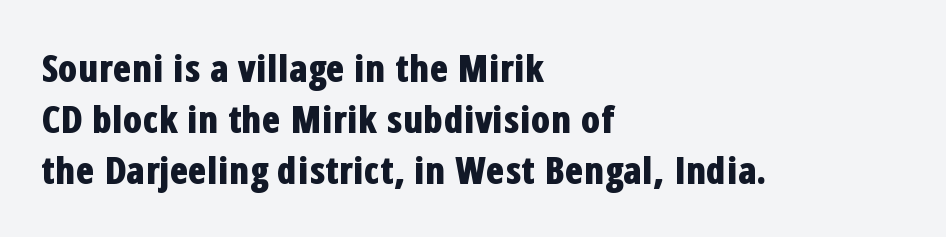
Q: Is the text bold? A: Yes.
Q: Is the text italic (slanted)? A: No, it is upright.
Q: Is the typeface a serif or a sans-serif typeface? A: Sans-serif.
Q: Is the text underlined? A: No.
Q: How is the paragraph aligned? A: Left-aligned.
Q: Is the spacing between letters normal or unusually wide? A: Normal.
Q: Is the spacing between lines tight, normal or loose? A: Normal.
Q: Width (condensed, normal, or wide)? A: Condensed.
Q: Stroke contrast? A: Low.
Q: x-height? A: Medium.
Q: Monospaced? A: No.
